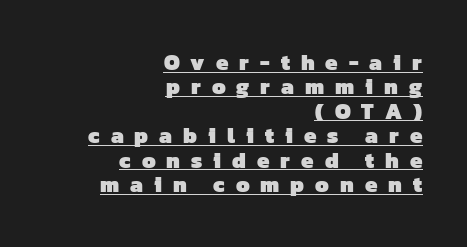
The image shows 22 px bold type; set right-aligned, tight line spacing (1.11x), unusually wide letter spacing (+0.5 em), underlined.
